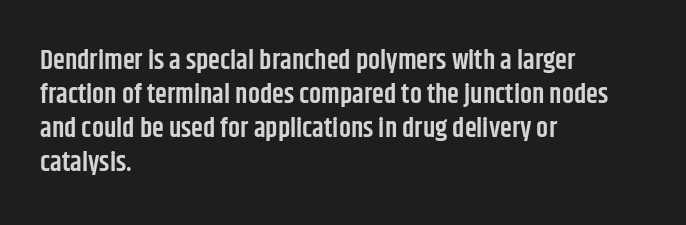
The image shows 27 px text type, upright; set left-aligned, normal line spacing (1.26x), normal letter spacing, not underlined.
